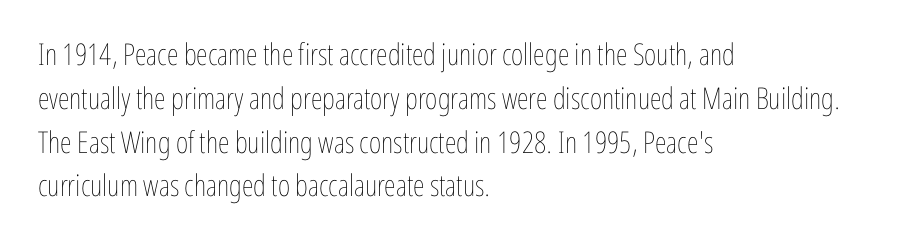
{"italic": "no", "bold": "no", "weight": "thin", "width": "condensed", "stroke_contrast": "low", "x_height": "medium", "monospaced": "no", "underline": "no", "align": "left", "line_spacing": "normal", "line_spacing_ratio": 1.46, "letter_spacing": "normal", "letter_spacing_em": 0.0, "glyph_px": 30}
